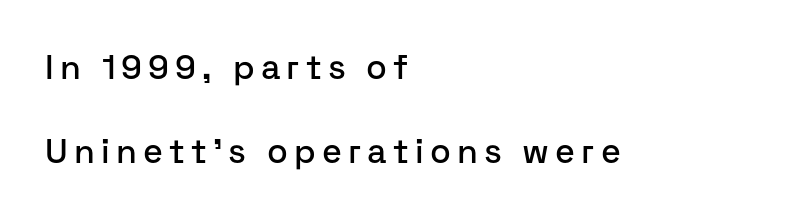
Looks like regular typesetting: each glyph gets only the width it needs. Every character sits straight up, as roman type does. Every row of glyphs begins at an identical x-position on the left. Bare-footed words on every line.
